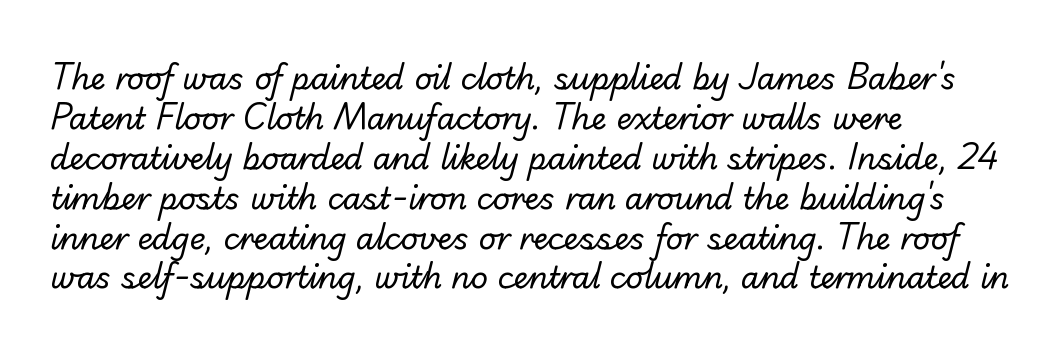
Clear beneath every line of the passage. Is this a fixed-width face? No — the glyphs have proportional, varying widths. A classic flush-left, rag-right setting is used for this passage. This rendering leaves character spacing at its baseline value. A quiet, ordinary-to-light weight characterises the typeface.
